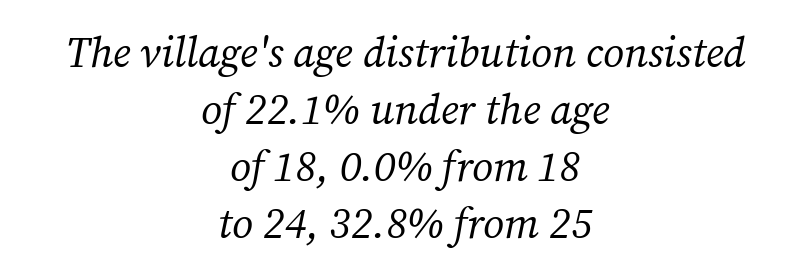
The image shows 42 px regular-weight serif type, italic (leaning right); set centered, normal line spacing (1.36x), normal letter spacing, not underlined; medium stroke contrast and a medium x-height.
